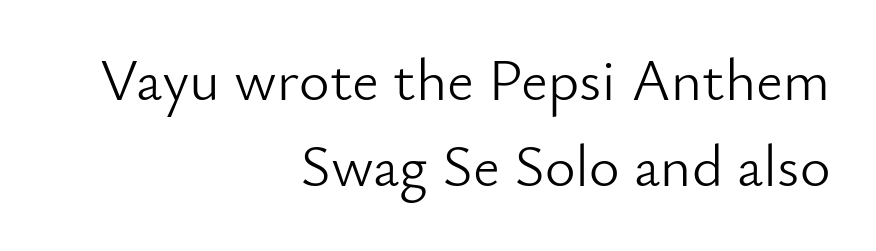
Q: Is the text bold? A: No.
Q: Is the text italic (slanted)? A: No, it is upright.
Q: Is the typeface a serif or a sans-serif typeface? A: Sans-serif.
Q: Is the text underlined? A: No.
Q: How is the paragraph aligned? A: Right-aligned.
Q: Is the spacing between letters normal or unusually wide? A: Normal.
Q: Is the spacing between lines tight, normal or loose? A: Normal.
Q: Width (condensed, normal, or wide)? A: Normal.
Q: Stroke contrast? A: Low.
Q: x-height? A: Small.
Q: Monospaced? A: No.
